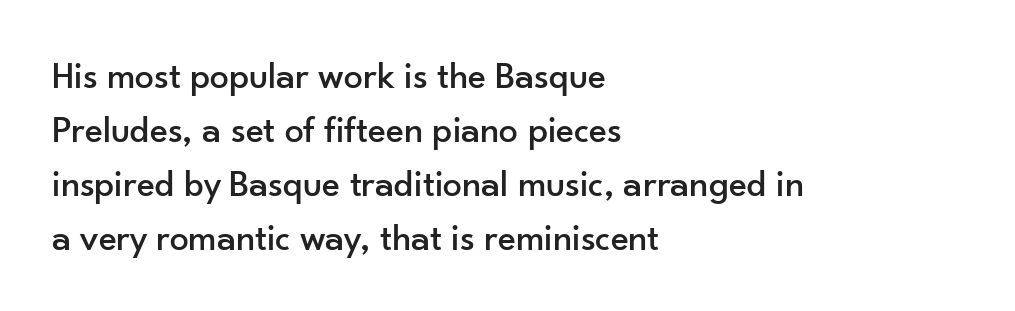
{"serif": "no", "italic": "no", "width": "normal", "stroke_contrast": "low", "x_height": "small", "monospaced": "no", "underline": "no", "align": "left", "line_spacing": "normal", "line_spacing_ratio": 1.42, "letter_spacing": "normal", "letter_spacing_em": 0.0, "glyph_px": 38}
